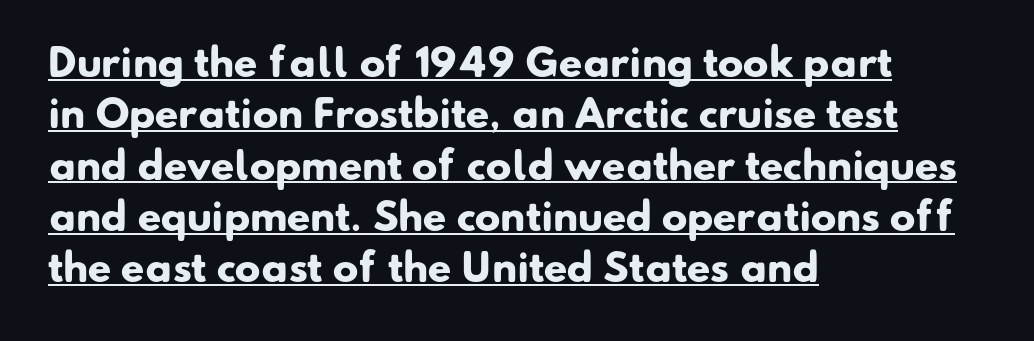
{"serif": "no", "bold": "yes", "weight": "heavy", "width": "normal", "stroke_contrast": "low", "x_height": "small", "monospaced": "no", "underline": "yes", "align": "left", "line_spacing": "normal", "line_spacing_ratio": 1.35, "letter_spacing": "normal", "letter_spacing_em": 0.0, "glyph_px": 38}
